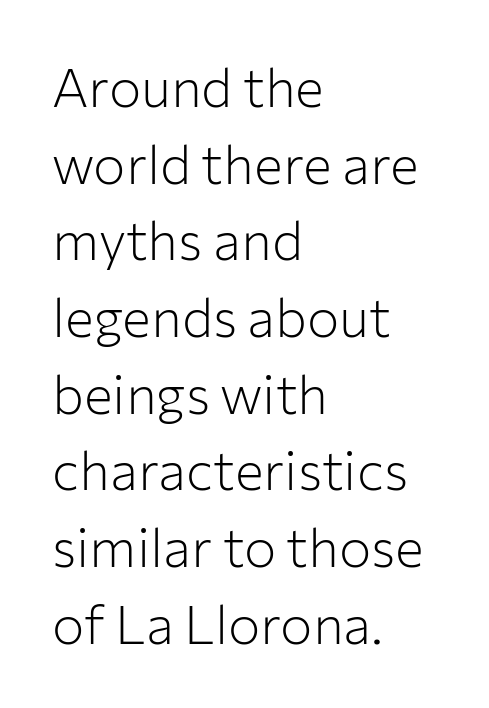
This sample keeps an unexceptional amount of space between lines. One-word summary of the alignment: left. Default kerning and tracking; the words read as compact shapes. Notice how the stems are strictly vertical — no italics here. Each letter's strokes conclude bluntly, with no projecting serifs.
